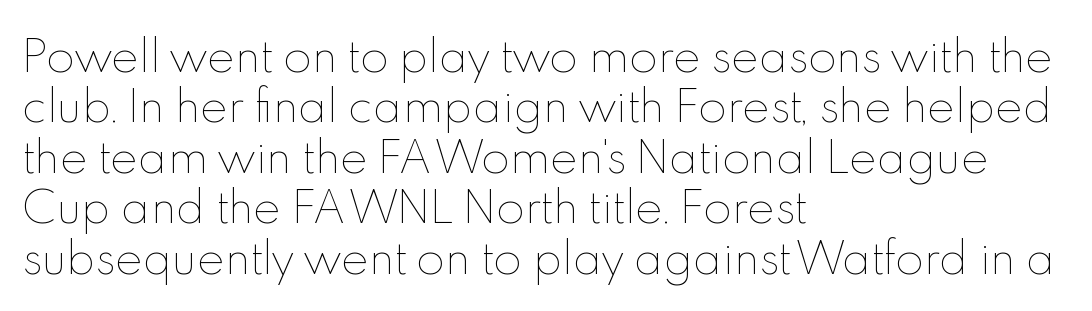
The image shows 42 px thin type, upright; set left-aligned, line spacing 1.2x, normal letter spacing, not underlined; a small x-height.
